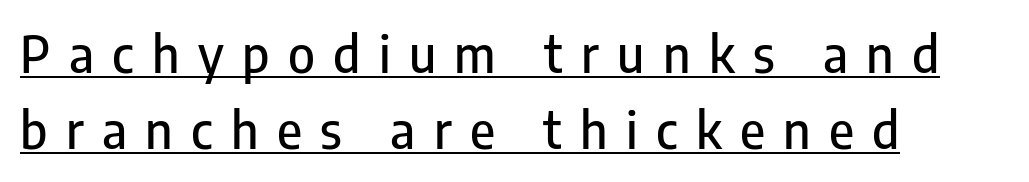
These lines are rendered in a variable-pitch font. Look at the tracking — it's clearly loosened, letters drifting apart. Horizontal bands of white between lines are of average thickness. Check the space under the baseline: a stroke is drawn there. Italic: no, the glyphs are upright roman.
